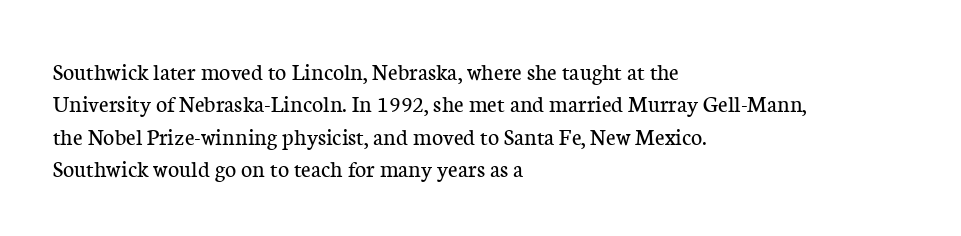
{"italic": "no", "bold": "no", "underline": "no", "align": "left", "line_spacing": "normal", "line_spacing_ratio": 1.35, "letter_spacing": "normal", "letter_spacing_em": 0.0, "glyph_px": 24}
